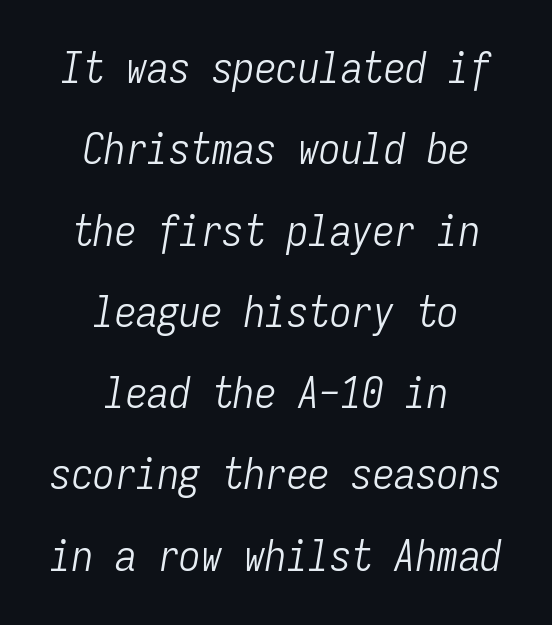
Q: Is the text bold? A: No.
Q: Is the text italic (slanted)? A: Yes, it leans right by about 9 degrees.
Q: Is the text underlined? A: No.
Q: How is the paragraph aligned? A: Centered.
Q: Is the spacing between letters normal or unusually wide? A: Normal.
Q: Width (condensed, normal, or wide)? A: Condensed.
Q: Stroke contrast? A: Low.
Q: x-height? A: Medium.
Q: Monospaced? A: Yes.
